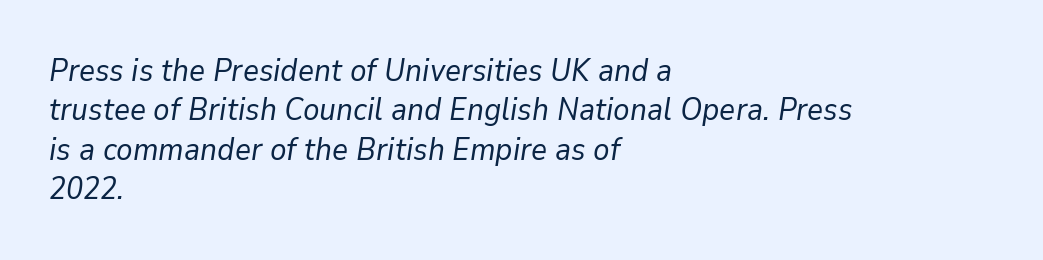
Q: Is the text bold? A: No.
Q: Is the text italic (slanted)? A: Yes, it leans right by about 9 degrees.
Q: Is the text underlined? A: No.
Q: How is the paragraph aligned? A: Left-aligned.
Q: Is the spacing between letters normal or unusually wide? A: Normal.
Q: Is the spacing between lines tight, normal or loose? A: Normal.
Q: Width (condensed, normal, or wide)? A: Normal.
Q: Stroke contrast? A: Low.
Q: x-height? A: Medium.
Q: Monospaced? A: No.
